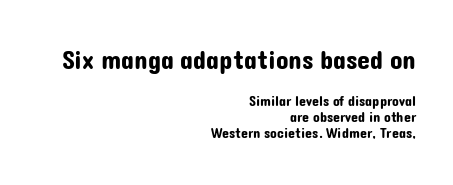
Decoration check: the copy has no underline. A flush-right, rag-left setting is used for this passage. Glyph-to-glyph distance matches everyday printed text. Designer's note — italics off, roman on.
